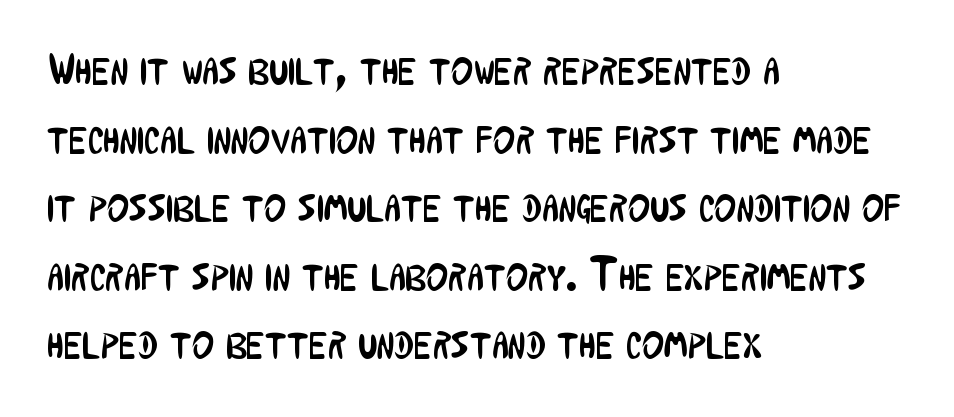
{"serif": "no", "italic": "no", "bold": "no", "weight": "regular", "width": "condensed", "stroke_contrast": "low", "x_height": "medium", "monospaced": "no", "underline": "no", "align": "left", "line_spacing": "normal", "line_spacing_ratio": 1.46, "letter_spacing": "normal", "letter_spacing_em": 0.0, "glyph_px": 47}
